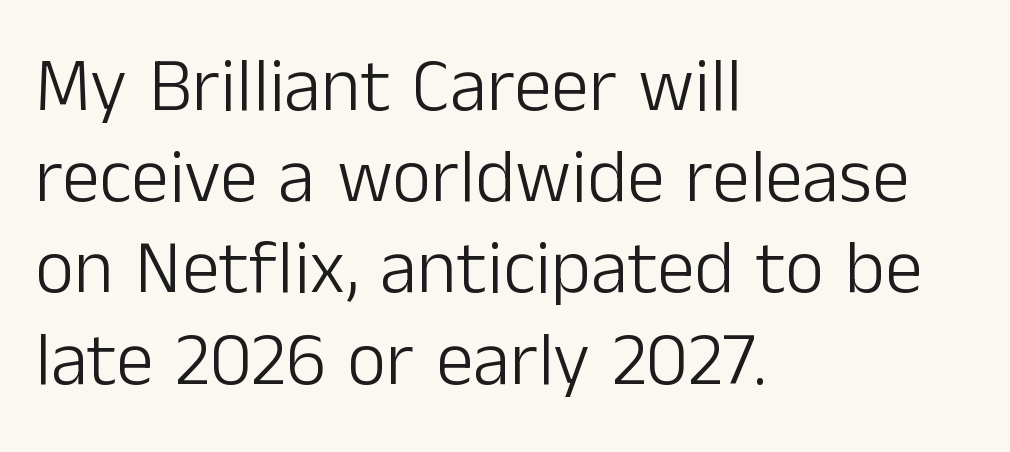
Q: Is the text bold? A: No.
Q: Is the text italic (slanted)? A: No, it is upright.
Q: Is the typeface a serif or a sans-serif typeface? A: Sans-serif.
Q: Is the text underlined? A: No.
Q: How is the paragraph aligned? A: Left-aligned.
Q: Is the spacing between letters normal or unusually wide? A: Normal.
Q: Width (condensed, normal, or wide)? A: Normal.
Q: Stroke contrast? A: Low.
Q: x-height? A: Medium.
Q: Monospaced? A: No.
